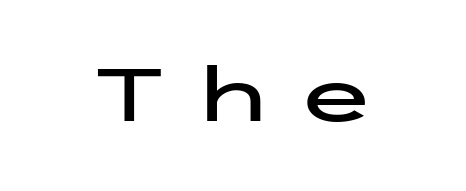
{"serif": "no", "italic": "no", "width": "wide", "stroke_contrast": "low", "x_height": "medium", "underline": "no", "letter_spacing": "wide", "letter_spacing_em": 0.31, "glyph_px": 73}
